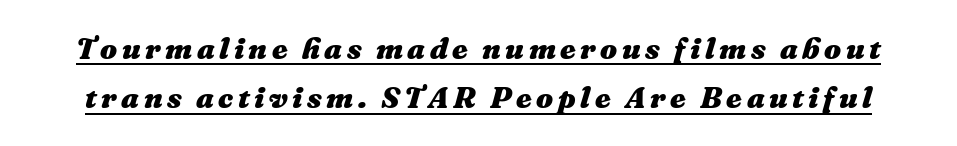
Q: Is the text bold? A: Yes.
Q: Is the text italic (slanted)? A: Yes, it leans right by about 16 degrees.
Q: Is the text underlined? A: Yes.
Q: Is the spacing between lines tight, normal or loose? A: Normal.
Q: Width (condensed, normal, or wide)? A: Normal.
Q: Stroke contrast? A: Medium.
Q: x-height? A: Medium.
Q: Monospaced? A: No.
